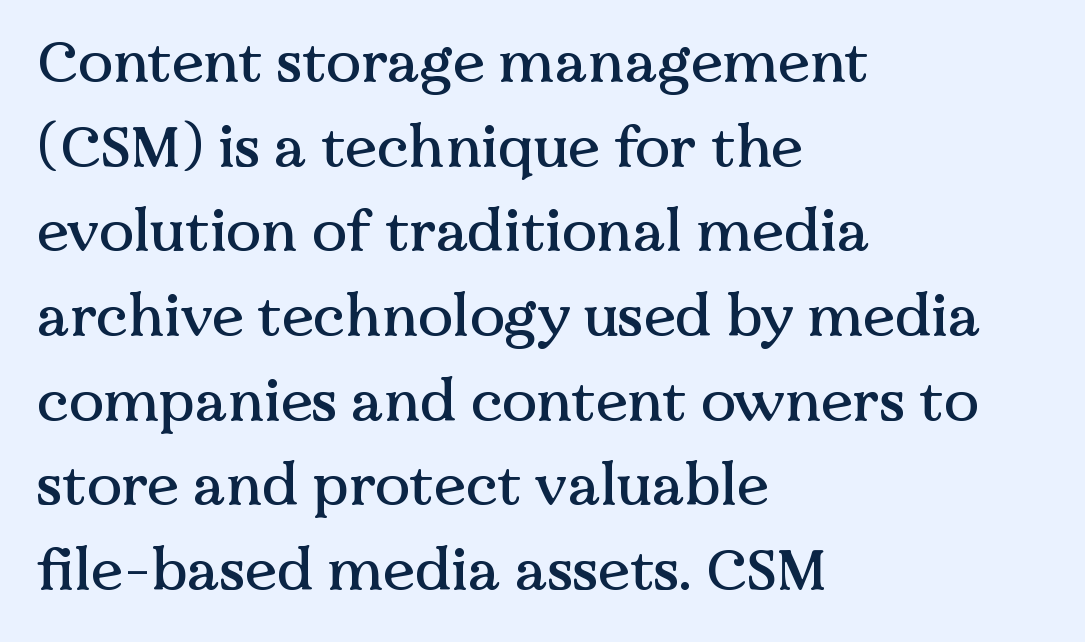
The image shows 58 px serif type, upright; set left-aligned, normal line spacing (1.46x), normal letter spacing, not underlined; medium stroke contrast and a medium x-height.
